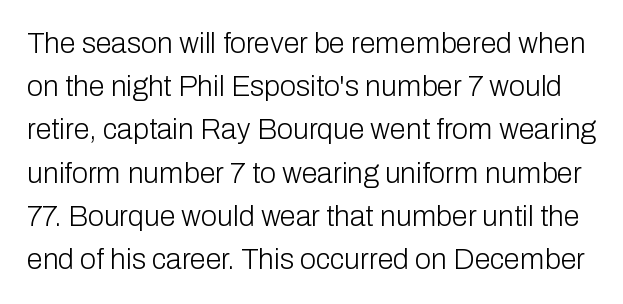
{"serif": "no", "italic": "no", "bold": "no", "weight": "light", "width": "normal", "stroke_contrast": "low", "x_height": "medium", "monospaced": "no", "underline": "no", "line_spacing": "normal", "line_spacing_ratio": 1.49, "letter_spacing": "normal", "letter_spacing_em": 0.0, "glyph_px": 29}
